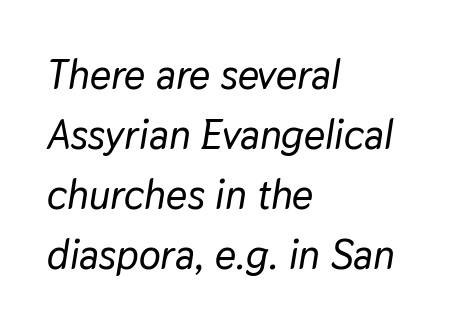
If you drew a ruler down the left edge, every line would touch it. This sample has the flowing, uneven cadence of proportional lettering. The rendering applies a slant to the glyphs. Normally led — the rows are evenly, conventionally spaced.
